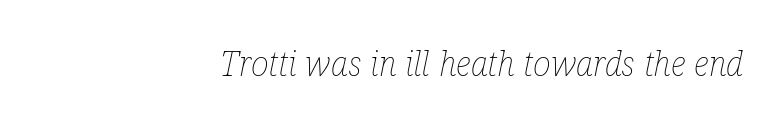
{"italic": "yes", "lean": "right", "slant_degrees": 12, "bold": "no", "weight": "thin", "width": "condensed", "stroke_contrast": "low", "x_height": "medium", "monospaced": "no", "underline": "no", "align": "right", "letter_spacing": "normal", "letter_spacing_em": 0.0, "glyph_px": 34}
